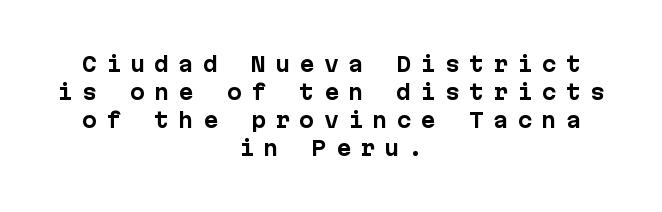
Q: Is the text bold? A: Yes.
Q: Is the text italic (slanted)? A: No, it is upright.
Q: Is the text underlined? A: No.
Q: How is the paragraph aligned? A: Centered.
Q: Is the spacing between letters normal or unusually wide? A: Unusually wide.
Q: Is the spacing between lines tight, normal or loose? A: Normal.
